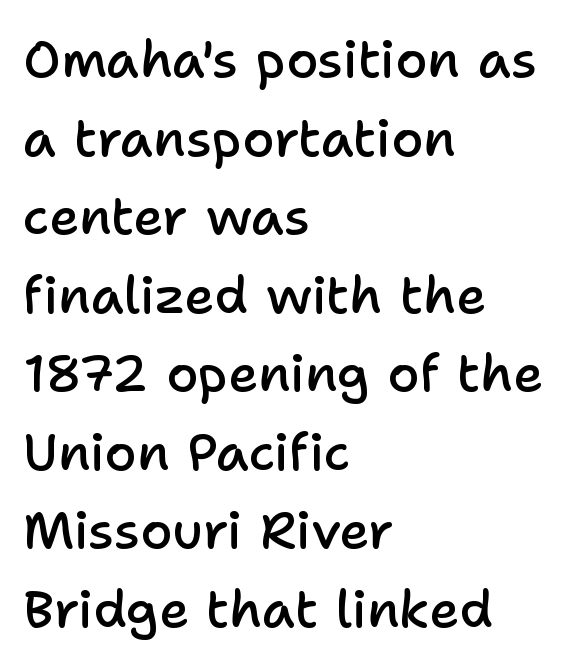
{"serif": "no", "italic": "no", "bold": "semi", "weight": "semibold", "width": "normal", "stroke_contrast": "low", "x_height": "medium", "monospaced": "no", "underline": "no", "align": "left", "line_spacing": "normal", "line_spacing_ratio": 1.51, "letter_spacing": "normal", "letter_spacing_em": 0.0, "glyph_px": 52}
